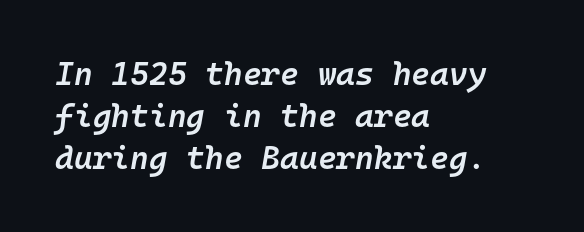
{"italic": "yes", "lean": "right", "slant_degrees": 10, "bold": "semi", "weight": "semibold", "width": "normal", "stroke_contrast": "low", "x_height": "medium", "monospaced": "yes", "underline": "no", "align": "left", "line_spacing": "normal", "line_spacing_ratio": 1.31, "letter_spacing": "normal", "letter_spacing_em": 0.0, "glyph_px": 32}
